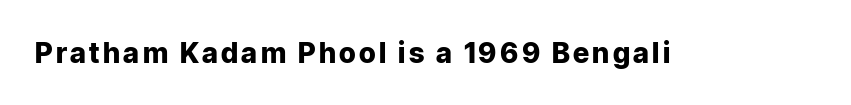
The image shows 28 px heavy sans-serif type, upright; set not underlined; low stroke contrast and a medium x-height.
